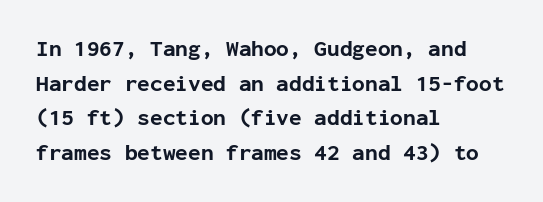
Q: Is the text bold? A: Yes.
Q: Is the text italic (slanted)? A: No, it is upright.
Q: Is the text underlined? A: No.
Q: How is the paragraph aligned? A: Left-aligned.
Q: Is the spacing between letters normal or unusually wide? A: Normal.
Q: Is the spacing between lines tight, normal or loose? A: Normal.
